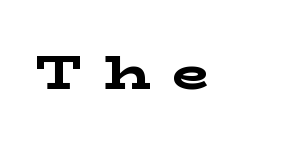
Check where the strokes stop: tiny serifs finish them off. As a designer I'd log this as weight 700, bold. No word sits above an underline. Proportional: the letters do not fall into vertical columns. Style check: upright.
